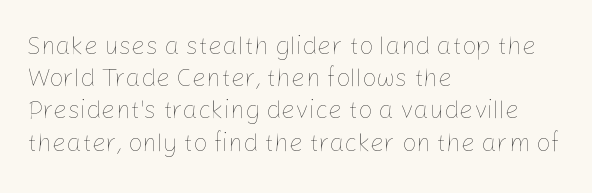
These lines keep a tight, regular rhythm from letter to letter. This sample is left-justified, so line endings fall wherever the words run out. The space between consecutive lines is moderate. Do the letters lean? They stand straight. The passage shown is not underscored anywhere. Stems and bowls with no extra thickness — not bold.
